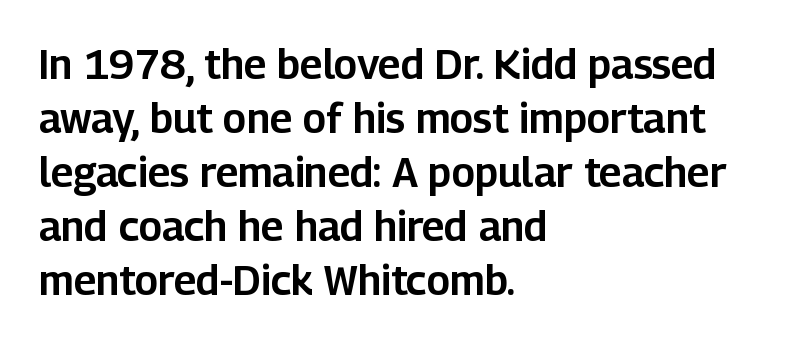
The characters display no serif detailing; their extremities are plain. These lines are rendered in a variable-pitch font. Interline gaps are of average width in this sample. Italic? Not at all — the glyphs are vertical.
